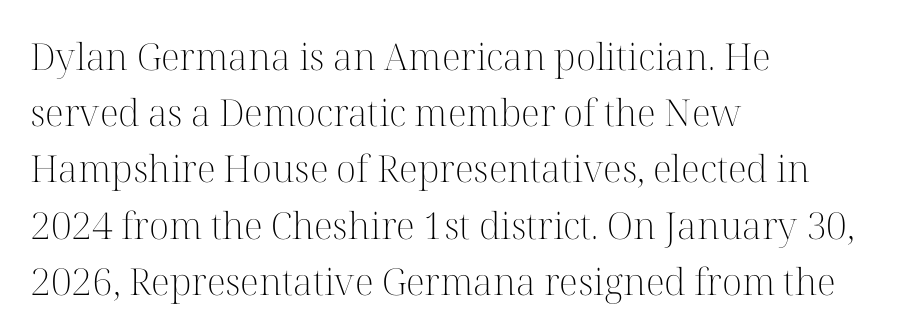
The image shows 37 px light serif type, upright; set left-aligned, normal line spacing (1.52x), normal letter spacing, not underlined; high stroke contrast and a medium x-height.
